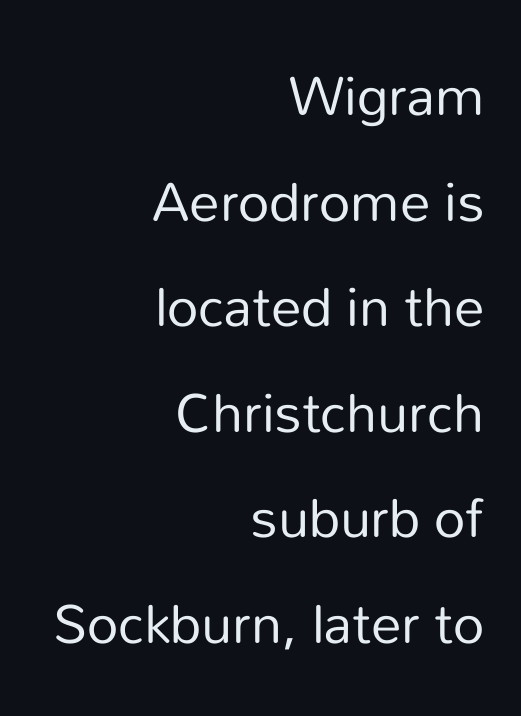
{"serif": "no", "italic": "no", "bold": "no", "weight": "regular", "width": "normal", "stroke_contrast": "low", "x_height": "medium", "monospaced": "no", "underline": "no", "align": "right", "line_spacing_ratio": 1.73, "letter_spacing": "normal", "letter_spacing_em": 0.0, "glyph_px": 61}
